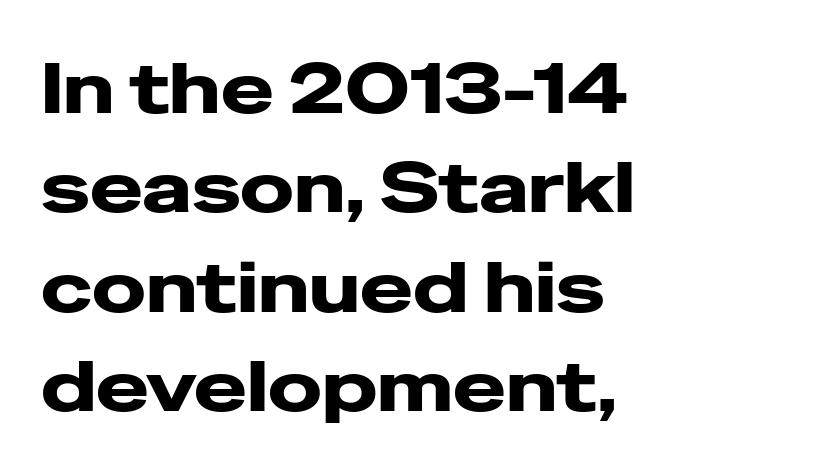
The image shows 71 px heavy, wide sans-serif type, upright; set left-aligned, normal line spacing (1.4x), normal letter spacing, not underlined; low stroke contrast and a medium x-height.
